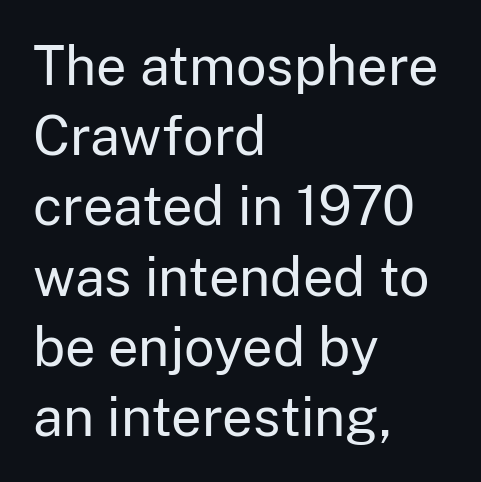
The image shows 54 px regular-weight sans-serif type, upright; set left-aligned, normal line spacing (1.3x), normal letter spacing, not underlined; low stroke contrast and a medium x-height.
